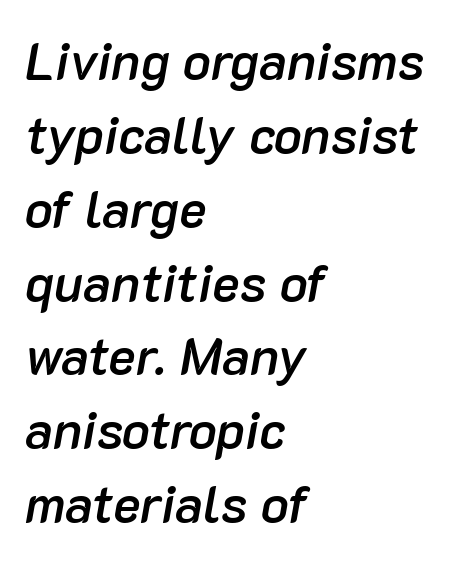
{"italic": "yes", "lean": "right", "slant_degrees": 10, "bold": "semi", "weight": "semibold", "width": "normal", "stroke_contrast": "low", "x_height": "medium", "monospaced": "no", "underline": "no", "align": "left", "line_spacing": "normal", "line_spacing_ratio": 1.42, "letter_spacing": "normal", "letter_spacing_em": 0.0, "glyph_px": 52}
